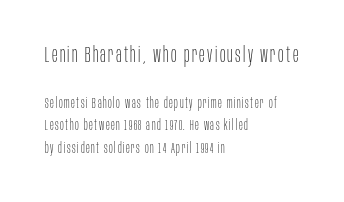
The passage shown begins with its larger block and ends with its smaller one. Every row of glyphs begins at an identical x-position on the left. Ascenders rise straight up at ninety degrees. No chunkiness to these letters — they're not bold. Beneath every word, the page is bare.
